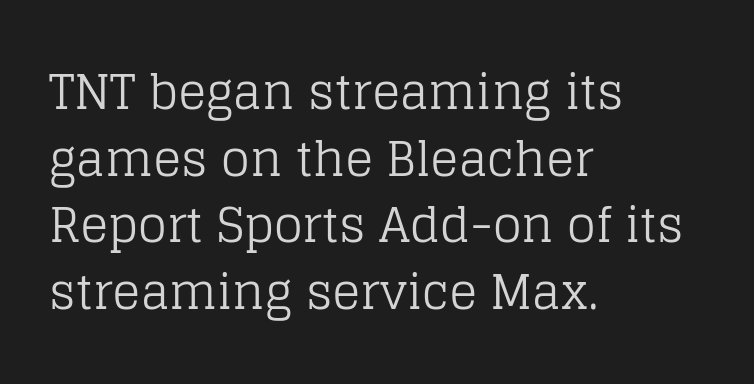
{"serif": "yes", "italic": "no", "bold": "no", "weight": "regular", "width": "normal", "stroke_contrast": "low", "x_height": "large", "monospaced": "no", "underline": "no", "align": "left", "line_spacing": "normal", "line_spacing_ratio": 1.42, "letter_spacing": "normal", "letter_spacing_em": 0.0, "glyph_px": 47}
